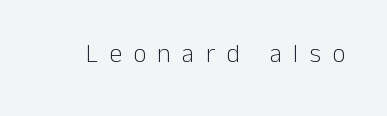
The letters stand upright; this is a roman face. Descenders are the only things crossing below the line. The face used here is rendered with a markedly widened letterfit. The face looks like a standard text weight, possibly lighter.
